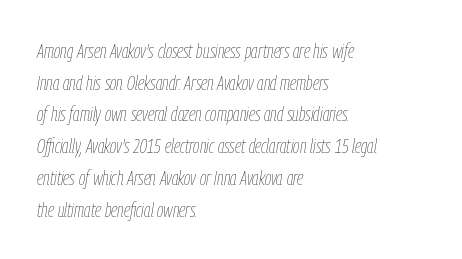
The image shows 21 px text type, italic (leaning right); set left-aligned, normal line spacing (1.51x), normal letter spacing, not underlined.
